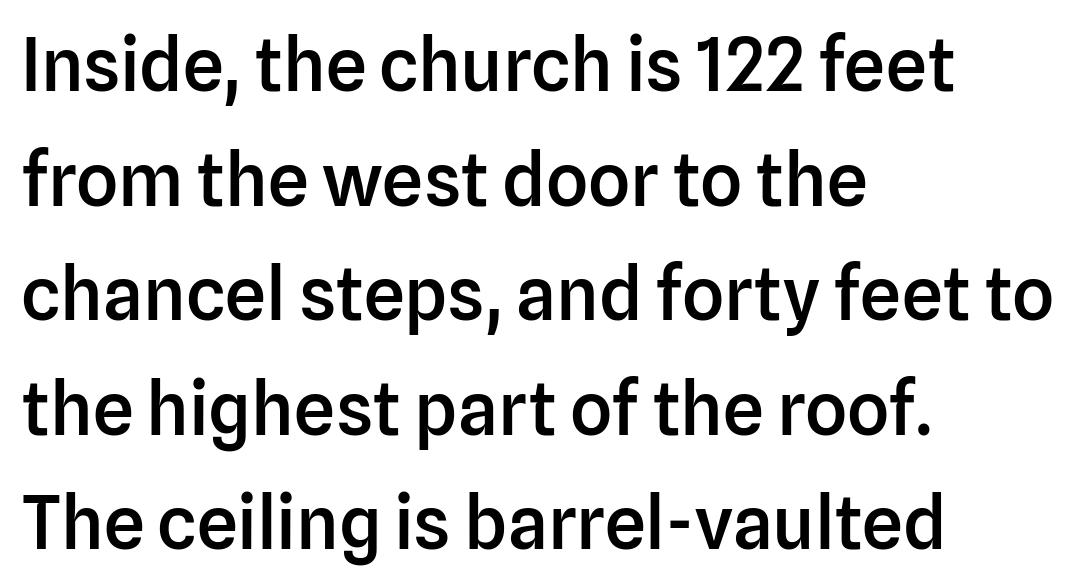
The image shows 73 px semibold sans-serif type, upright; set left-aligned, normal line spacing (1.57x), normal letter spacing, not underlined; low stroke contrast and a medium x-height.
